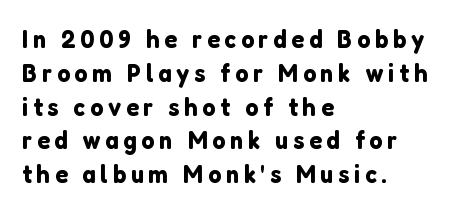
Q: Is the text italic (slanted)? A: No, it is upright.
Q: Is the text underlined? A: No.
Q: How is the paragraph aligned? A: Left-aligned.
Q: Is the spacing between lines tight, normal or loose? A: Normal.
